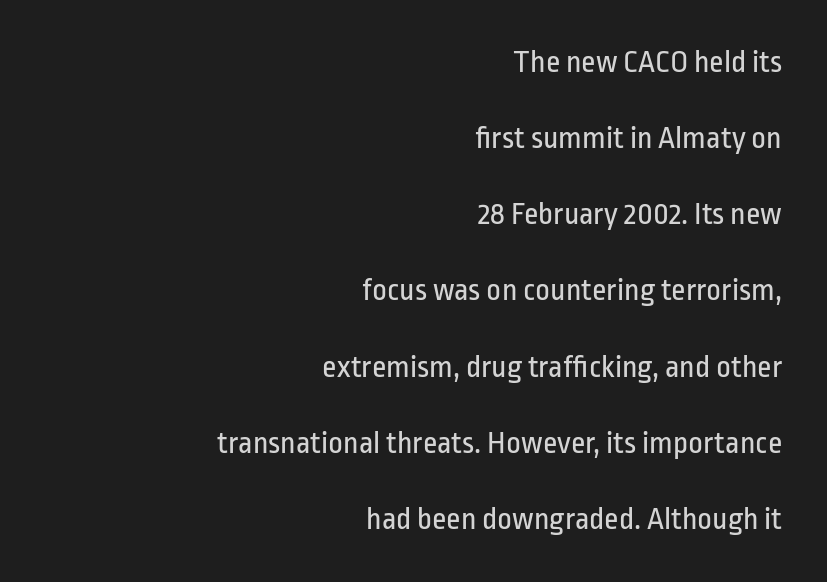
The image shows 32 px regular-weight, condensed sans-serif type, upright; set right-aligned, loose line spacing (2.38x), normal letter spacing, not underlined; low stroke contrast and a medium x-height.
